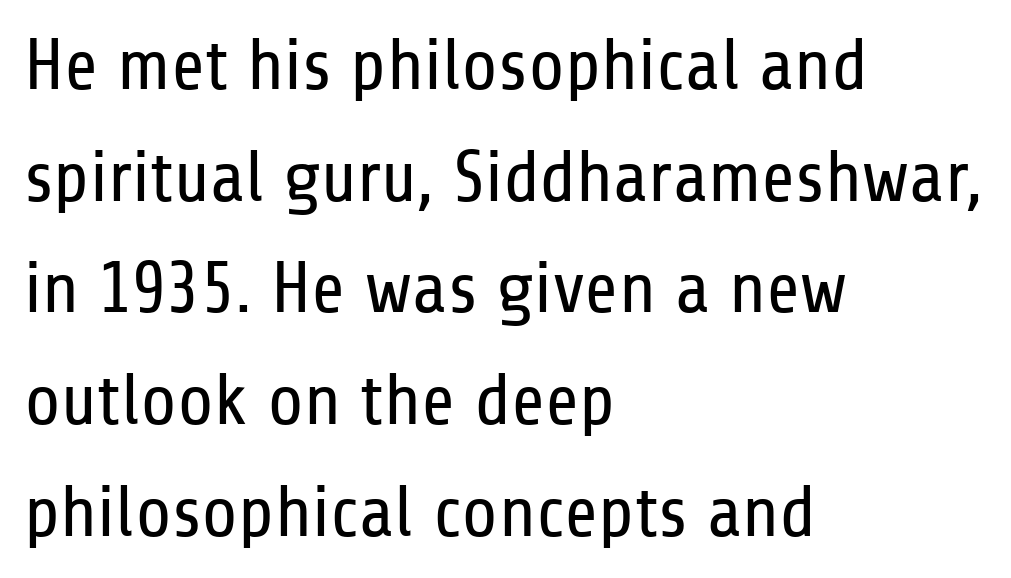
{"serif": "no", "italic": "no", "bold": "no", "weight": "regular", "width": "condensed", "stroke_contrast": "low", "x_height": "medium", "monospaced": "no", "underline": "no", "align": "left", "line_spacing": "normal", "line_spacing_ratio": 1.53, "letter_spacing": "normal", "letter_spacing_em": 0.0, "glyph_px": 73}
